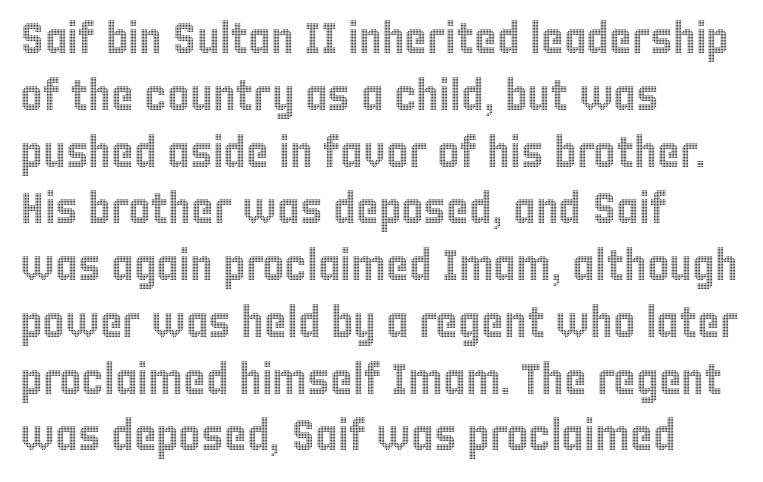
These lines are rendered in a variable-pitch font. Glance below the letters and you will spot only blank space. The font's upright variant was chosen for this text. These lines are set flush left with a ragged right edge. Honestly, the row spacing looks completely unremarkable.
